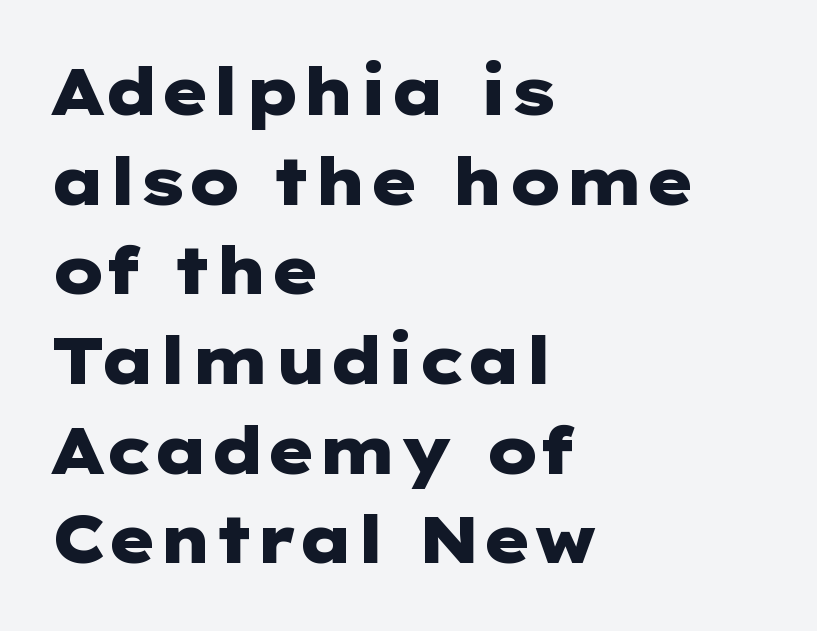
Q: Is the text bold? A: Yes.
Q: Is the text italic (slanted)? A: No, it is upright.
Q: Is the typeface a serif or a sans-serif typeface? A: Sans-serif.
Q: Is the text underlined? A: No.
Q: How is the paragraph aligned? A: Left-aligned.
Q: Is the spacing between letters normal or unusually wide? A: Normal.
Q: Is the spacing between lines tight, normal or loose? A: Normal.
Q: Width (condensed, normal, or wide)? A: Wide.
Q: Stroke contrast? A: Low.
Q: x-height? A: Medium.
